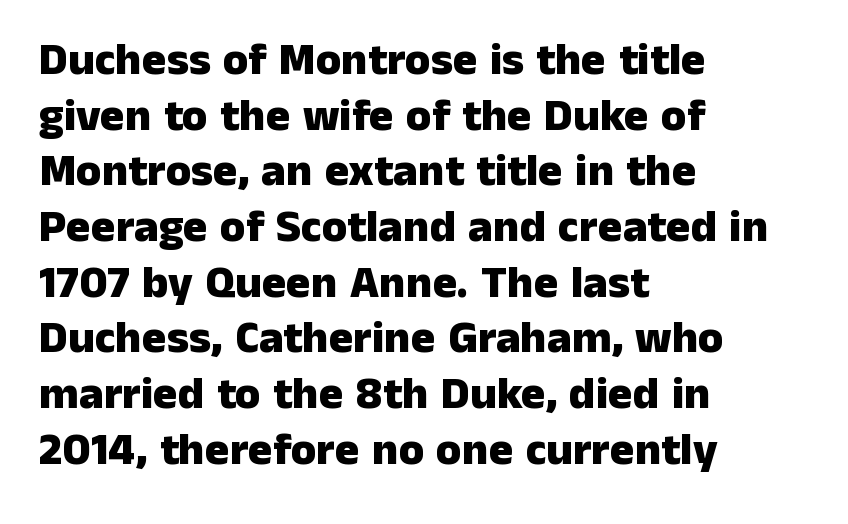
{"serif": "no", "italic": "no", "bold": "yes", "weight": "heavy", "width": "normal", "stroke_contrast": "low", "x_height": "medium", "monospaced": "no", "underline": "no", "align": "left", "line_spacing_ratio": 1.21, "letter_spacing": "normal", "letter_spacing_em": 0.0, "glyph_px": 46}
